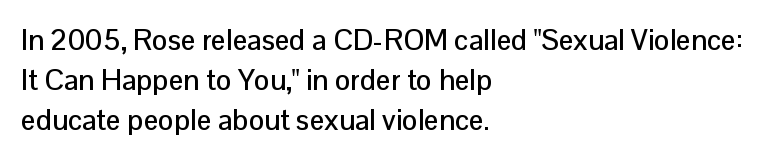
The image shows 29 px sans-serif type, upright; set left-aligned, normal line spacing (1.38x), normal letter spacing, not underlined; low stroke contrast and a medium x-height.
